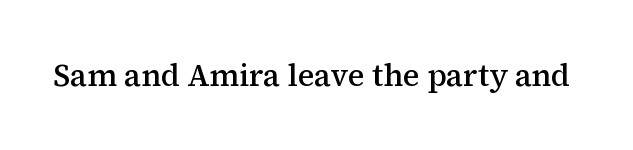
{"serif": "yes", "italic": "no", "bold": "semi", "weight": "semibold", "width": "normal", "stroke_contrast": "medium", "x_height": "medium", "monospaced": "no", "underline": "no", "letter_spacing": "normal", "letter_spacing_em": 0.0, "glyph_px": 31}
